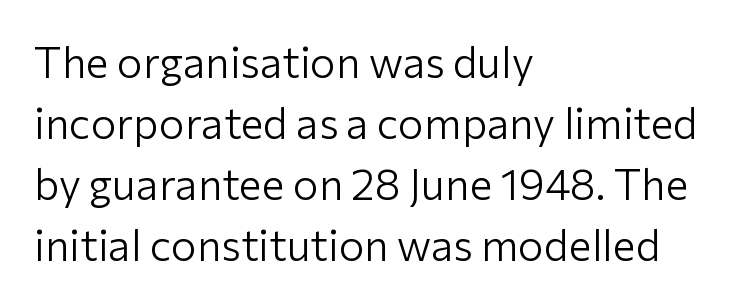
These lines are composed in type without serifs. There is no visible air inserted between adjacent glyphs. Vertical stems look standard width or narrower in stroke. The compositor pushed each line to the left boundary.
